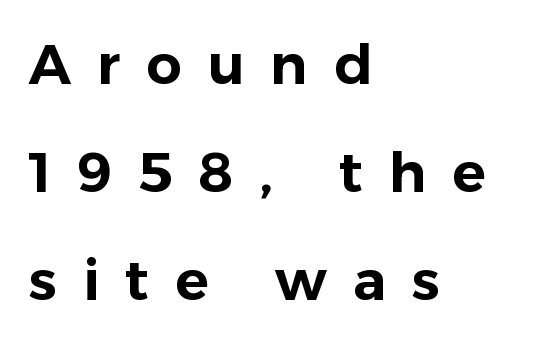
{"serif": "no", "italic": "no", "width": "normal", "stroke_contrast": "low", "x_height": "medium", "monospaced": "no", "underline": "no", "align": "left", "line_spacing": "loose", "line_spacing_ratio": 1.93, "letter_spacing": "wide", "letter_spacing_em": 0.46, "glyph_px": 56}
